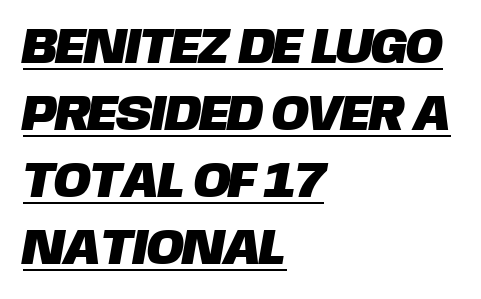
The image shows 50 px sans-serif type; set left-aligned, normal line spacing (1.34x), normal letter spacing, underlined; low stroke contrast and a large x-height.
